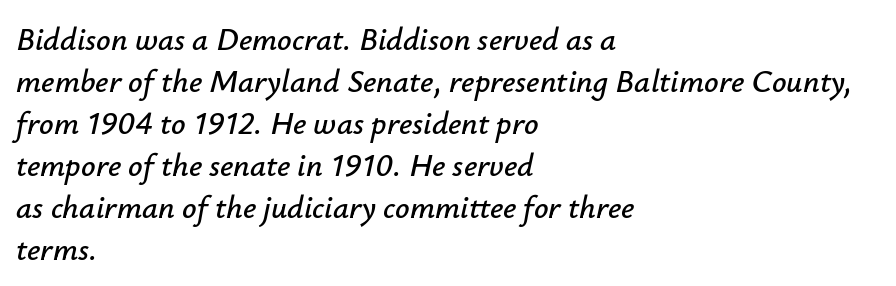
A typesetter would call this zero additional tracking. The line-height multiplier appears to be the usual default. Do the characters align in a grid? No, the font is proportional. The baseline area is clear. Visually the block forms a straight wall on the left and a jagged coastline on the right.
